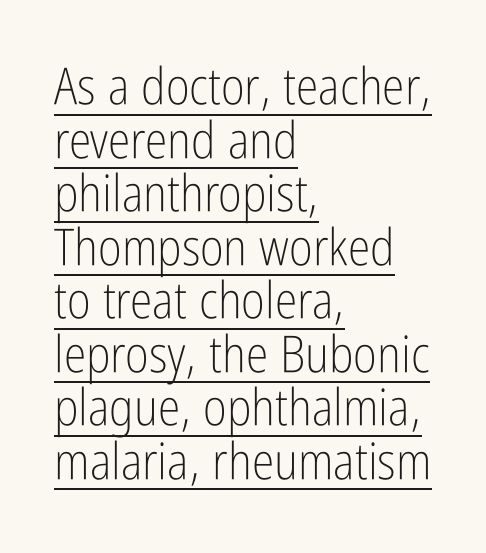
The image shows 51 px light, condensed sans-serif type, upright; set left-aligned, tight line spacing (1.05x), normal letter spacing, underlined; low stroke contrast and a medium x-height.
